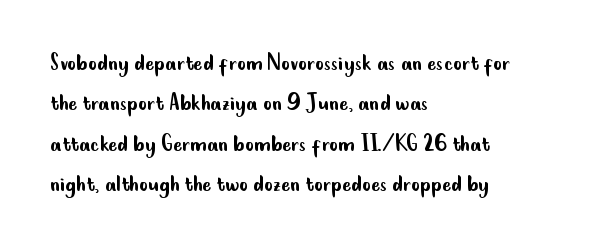
The image shows 27 px text type, upright; set left-aligned, normal line spacing (1.5x), normal letter spacing, not underlined.
